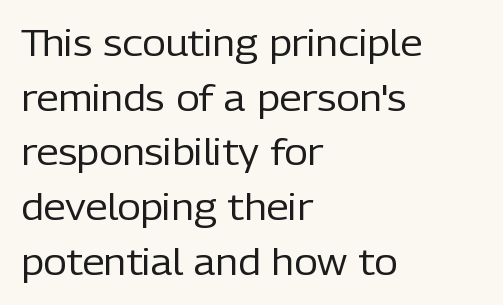
The image shows 36 px regular-weight sans-serif type, upright; set left-aligned, normal line spacing (1.52x), normal letter spacing, not underlined; low stroke contrast and a medium x-height.
